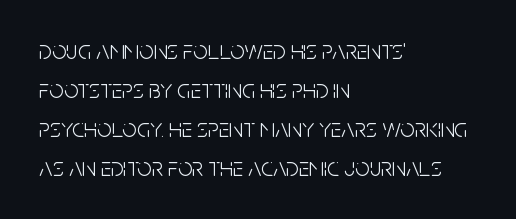
Each new line begins a customary step beneath the previous one. Students, note that the glyphs here touch the page at normal intervals. Letters rest on an invisible, unmarked baseline. Posture: upright roman.
